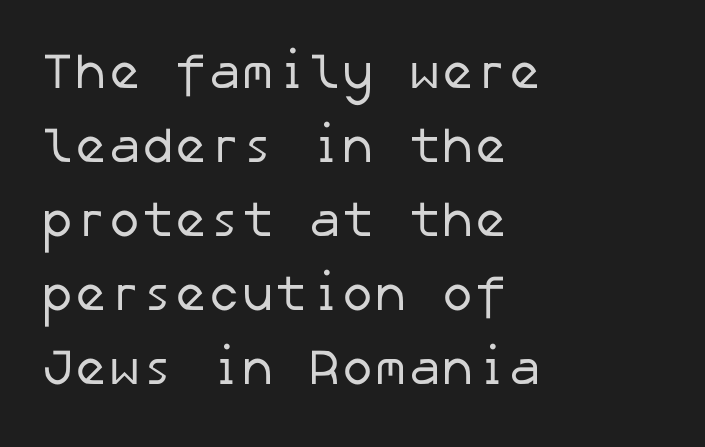
The image shows 50 px regular-weight sans-serif type; set left-aligned, normal line spacing (1.48x), normal letter spacing, not underlined; low stroke contrast and a medium x-height.
